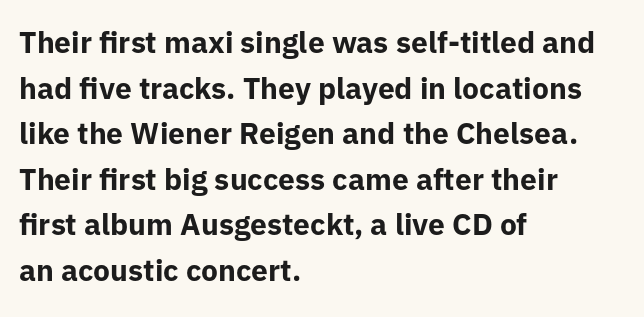
Q: Is the text bold? A: Yes.
Q: Is the text italic (slanted)? A: No, it is upright.
Q: Is the typeface a serif or a sans-serif typeface? A: Sans-serif.
Q: Is the text underlined? A: No.
Q: How is the paragraph aligned? A: Left-aligned.
Q: Is the spacing between letters normal or unusually wide? A: Normal.
Q: Is the spacing between lines tight, normal or loose? A: Normal.
Q: Width (condensed, normal, or wide)? A: Normal.
Q: Stroke contrast? A: Low.
Q: x-height? A: Medium.
Q: Monospaced? A: No.
